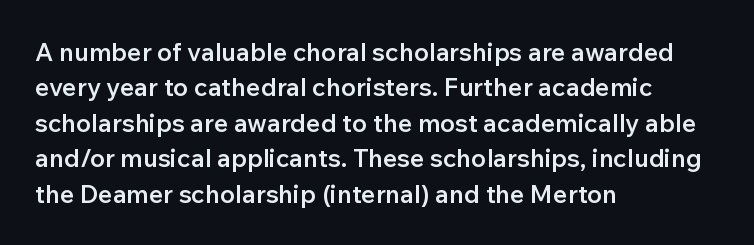
Every letter is mildly thick-stroked: semibold rather than bold. The passage is arranged the way most books set body copy — flush left. The axis of the letterforms is exactly vertical. The rendering uses a moderate line-height, typical for paragraphs.
